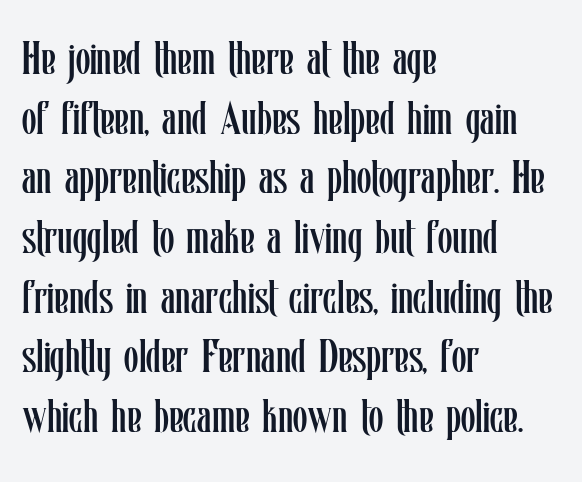
The image shows 47 px regular-weight, condensed type, upright; set left-aligned, normal line spacing (1.27x), normal letter spacing, not underlined; low stroke contrast and a medium x-height.
